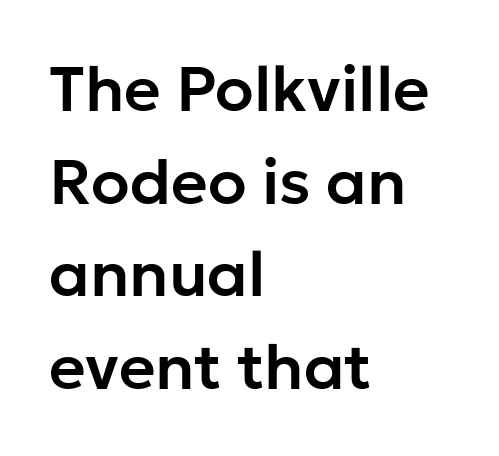
The letters sit at their default tracking, neither squeezed nor spread. The passage shown is not underscored anywhere. Each letter keeps its own natural width here, so spacing adapts to shape. These lines were composed using upright roman letters. No feet cap the strokes, marking this as sans-serif type. Horizontal alignment here is leftward, the default for most running prose.
